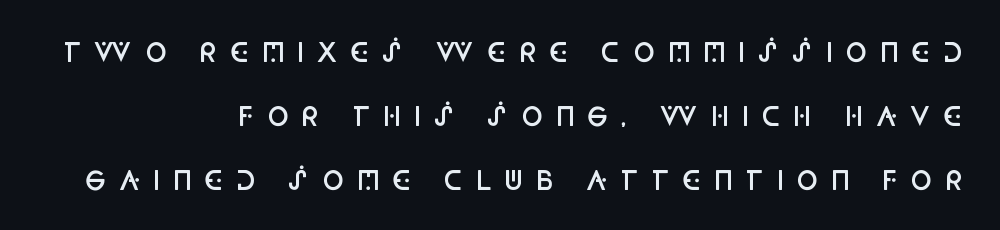
The type is letterspaced generously, with wide tracking. The rendering anchors every line to the right-hand side. Caption: semibold face, moderately heavy strokes. Every character sits straight up, as roman type does.
